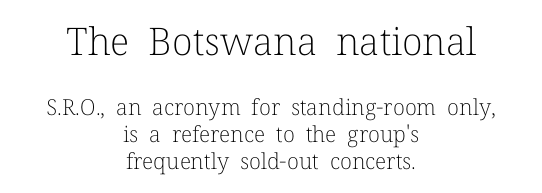
Q: Is the text bold? A: No.
Q: Is the text italic (slanted)? A: No, it is upright.
Q: Is the typeface a serif or a sans-serif typeface? A: Serif.
Q: Is the text underlined? A: No.
Q: How is the paragraph aligned? A: Centered.
Q: Is the spacing between letters normal or unusually wide? A: Normal.
Q: Which block of text is set in a larger size, the first (top) or the second (bottom)? A: The first (top) one.
Q: Width (condensed, normal, or wide)? A: Normal.
Q: Stroke contrast? A: Low.
Q: x-height? A: Medium.
Q: Monospaced? A: No.
